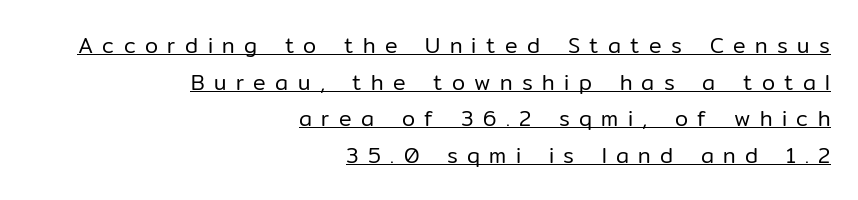
{"italic": "no", "bold": "no", "underline": "yes", "align": "right", "line_spacing_ratio": 1.74, "letter_spacing": "wide", "letter_spacing_em": 0.45, "glyph_px": 21}
